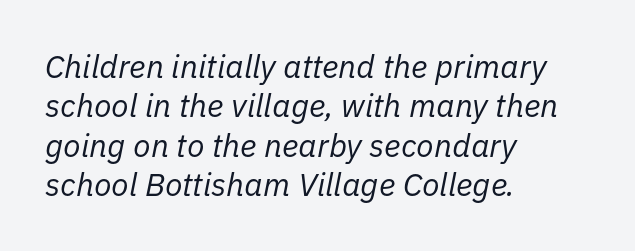
Q: Is the text bold? A: No.
Q: Is the text italic (slanted)? A: Yes, it leans right by about 11 degrees.
Q: Is the text underlined? A: No.
Q: How is the paragraph aligned? A: Left-aligned.
Q: Is the spacing between letters normal or unusually wide? A: Normal.
Q: Width (condensed, normal, or wide)? A: Normal.
Q: Stroke contrast? A: Low.
Q: x-height? A: Medium.
Q: Monospaced? A: No.
